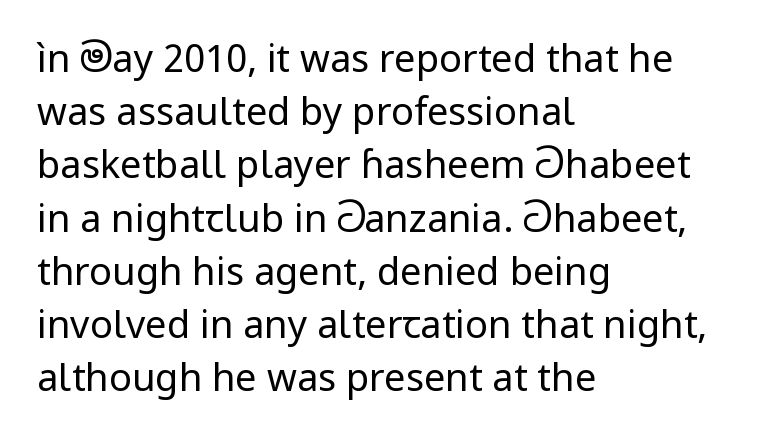
Each letter keeps its own natural width here, so spacing adapts to shape. This rendering leaves character spacing at its baseline value. Leading matches the norm, producing a regular column. Posture: upright roman.
